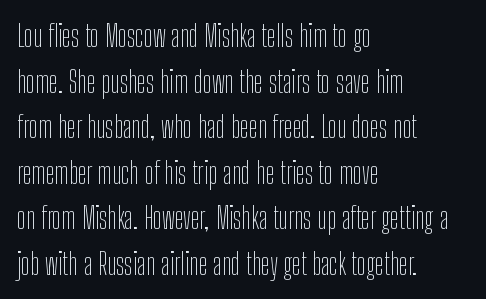
The image shows 30 px thin, condensed sans-serif type, upright; set left-aligned, normal line spacing (1.52x), normal letter spacing, not underlined; low stroke contrast and a medium x-height.
